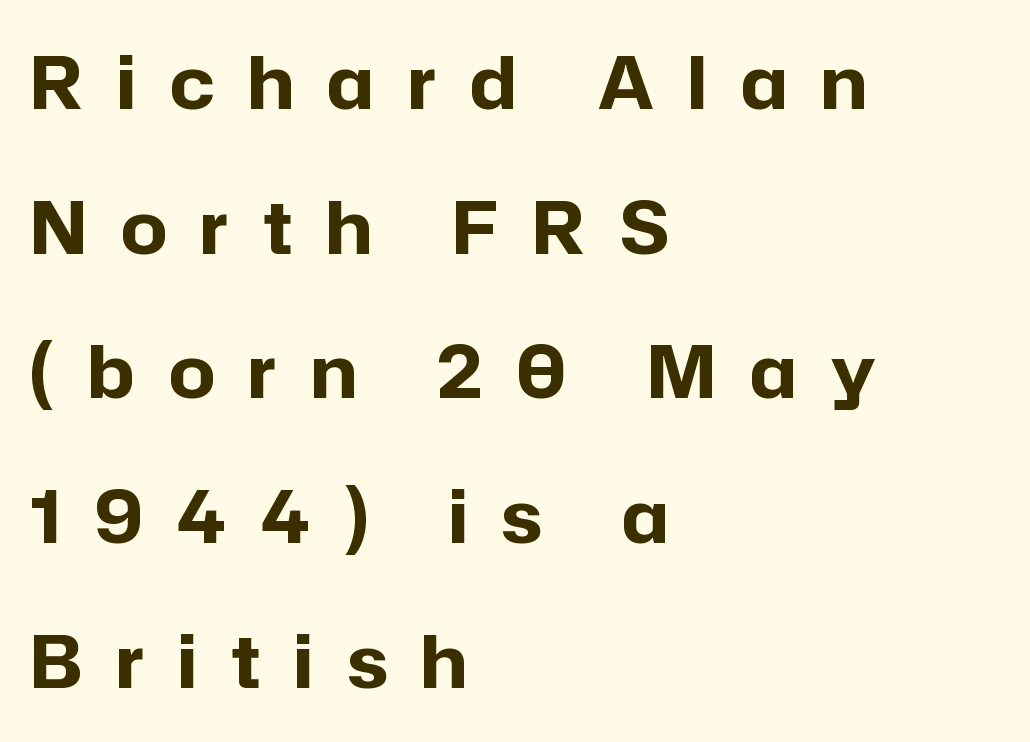
Reading down the block, your eye returns to a fixed left position each line. Descenders hang freely into open space. The axis of the letterforms is exactly vertical. Plenty of ink on the page — the face is bold.
